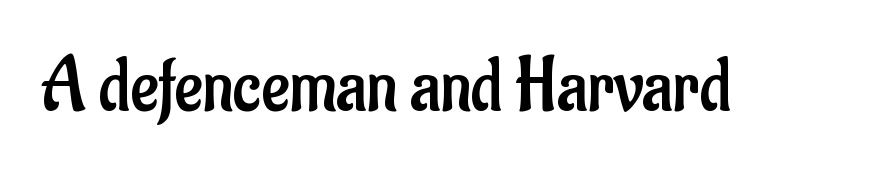
Q: Is the text bold? A: No.
Q: Is the text italic (slanted)? A: No, it is upright.
Q: Is the typeface a serif or a sans-serif typeface? A: Sans-serif.
Q: Is the text underlined? A: No.
Q: Is the spacing between letters normal or unusually wide? A: Normal.
Q: Width (condensed, normal, or wide)? A: Condensed.
Q: Stroke contrast? A: Low.
Q: x-height? A: Small.
Q: Monospaced? A: No.
